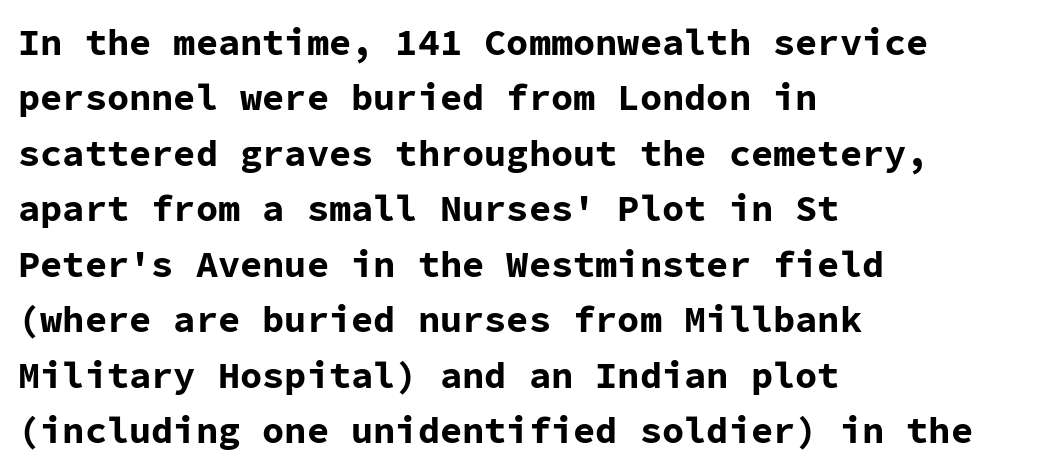
Each new line begins a customary step beneath the previous one. Emphasis by weight is at full strength: bold. Teacher's note: observe the even left margin — that is flush-left alignment. Check the space under the baseline: it is left empty.
